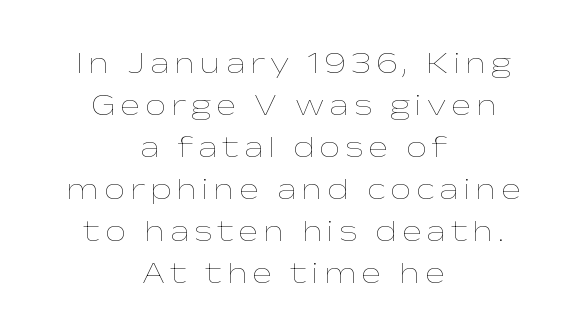
Q: Is the text bold? A: No.
Q: Is the text italic (slanted)? A: No, it is upright.
Q: Is the text underlined? A: No.
Q: How is the paragraph aligned? A: Centered.
Q: Is the spacing between lines tight, normal or loose? A: Normal.
Q: Width (condensed, normal, or wide)? A: Wide.
Q: Stroke contrast? A: Low.
Q: x-height? A: Medium.
Q: Monospaced? A: No.
